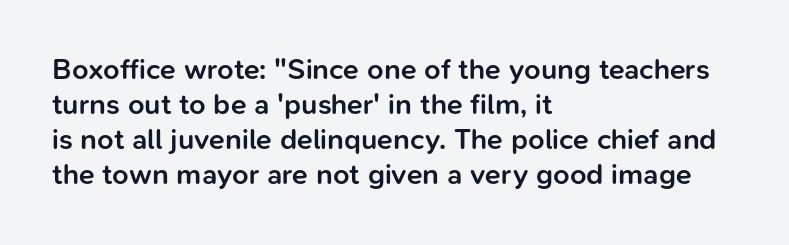
{"serif": "no", "italic": "no", "bold": "semi", "weight": "semibold", "width": "normal", "stroke_contrast": "low", "x_height": "medium", "monospaced": "no", "underline": "no", "align": "left", "line_spacing_ratio": 1.21, "letter_spacing": "normal", "letter_spacing_em": 0.0, "glyph_px": 29}
